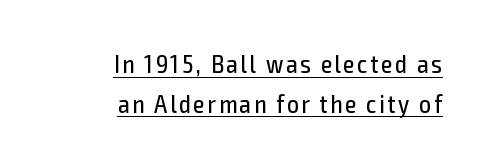
{"italic": "no", "bold": "no", "underline": "yes", "align": "right", "line_spacing": "normal", "line_spacing_ratio": 1.53, "glyph_px": 26}
